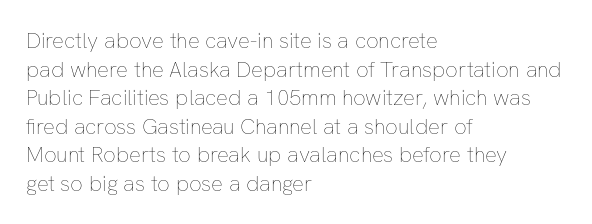
The image shows 22 px text type, upright; set left-aligned, normal line spacing (1.3x), normal letter spacing, not underlined.
